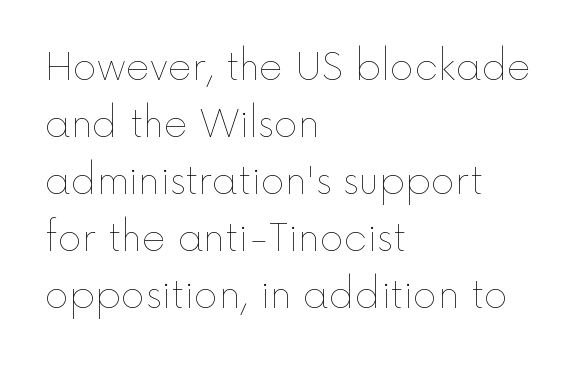
Q: Is the text bold? A: No.
Q: Is the text italic (slanted)? A: No, it is upright.
Q: Is the text underlined? A: No.
Q: How is the paragraph aligned? A: Left-aligned.
Q: Is the spacing between letters normal or unusually wide? A: Normal.
Q: Is the spacing between lines tight, normal or loose? A: Normal.
Q: Width (condensed, normal, or wide)? A: Normal.
Q: x-height? A: Medium.
Q: Monospaced? A: No.
